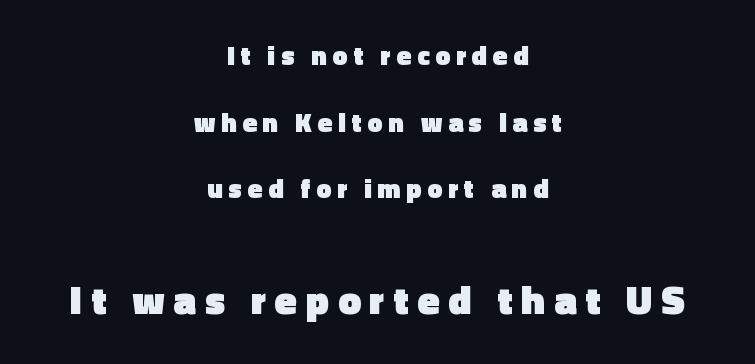
The image shows 41 px heavy sans-serif type, upright; set centered, loose line spacing (2.47x), unusually wide letter spacing (+0.21 em), not underlined; the second (bottom) block is 1.52x larger; a medium x-height.
